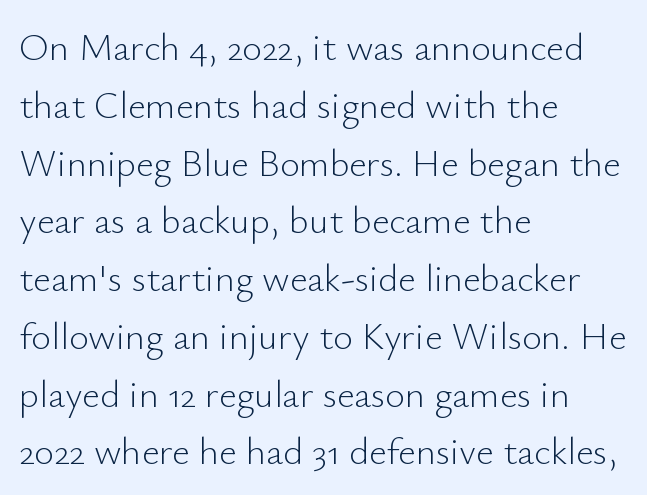
{"serif": "no", "italic": "no", "bold": "no", "weight": "light", "width": "normal", "stroke_contrast": "low", "x_height": "small", "monospaced": "no", "underline": "no", "align": "left", "line_spacing": "normal", "line_spacing_ratio": 1.52, "letter_spacing": "normal", "letter_spacing_em": 0.0, "glyph_px": 38}
